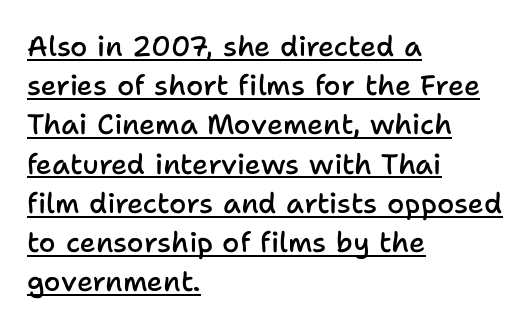
The image shows 28 px semibold sans-serif type, upright; set left-aligned, normal line spacing (1.4x), normal letter spacing, underlined; low stroke contrast and a medium x-height.
